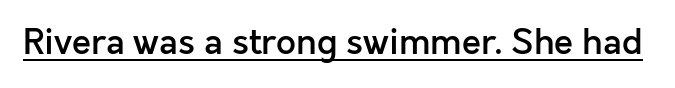
{"serif": "no", "italic": "no", "bold": "semi", "weight": "semibold", "width": "normal", "x_height": "medium", "monospaced": "no", "underline": "yes", "letter_spacing": "normal", "letter_spacing_em": 0.0, "glyph_px": 35}
